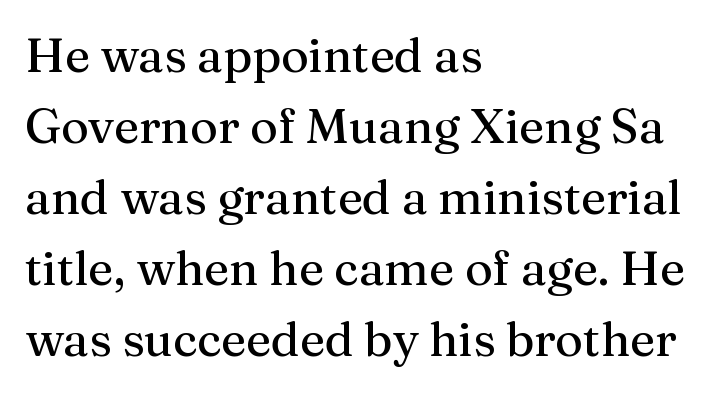
{"serif": "yes", "italic": "no", "width": "normal", "stroke_contrast": "medium", "x_height": "medium", "monospaced": "no", "underline": "no", "align": "left", "line_spacing": "normal", "line_spacing_ratio": 1.48, "letter_spacing": "normal", "letter_spacing_em": 0.0, "glyph_px": 48}
